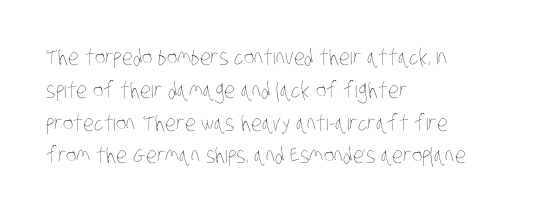
{"bold": "no", "underline": "no", "align": "left", "line_spacing": "normal", "line_spacing_ratio": 1.49, "letter_spacing": "normal", "letter_spacing_em": 0.0, "glyph_px": 22}
